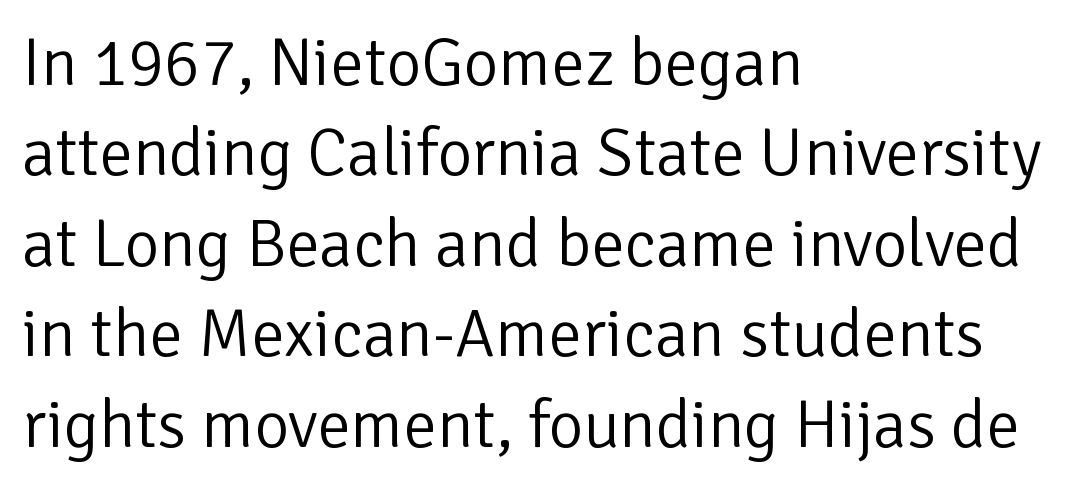
The image shows 67 px light sans-serif type, upright; set left-aligned, normal line spacing (1.35x), normal letter spacing, not underlined; low stroke contrast and a medium x-height.
